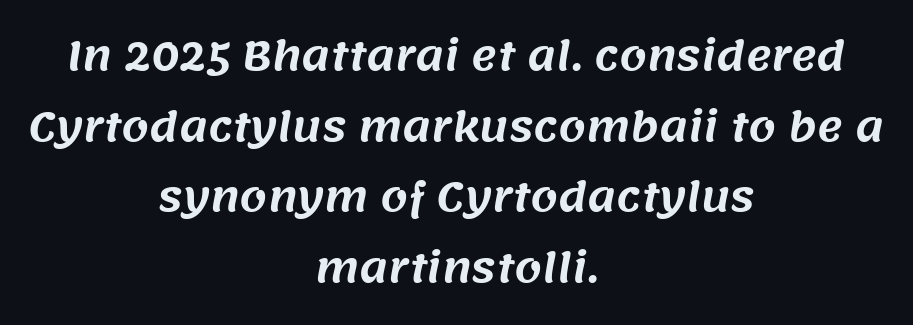
The image shows 39 px sans-serif type; set centered, line spacing 1.81x, normal letter spacing, not underlined; medium stroke contrast and a large x-height.
